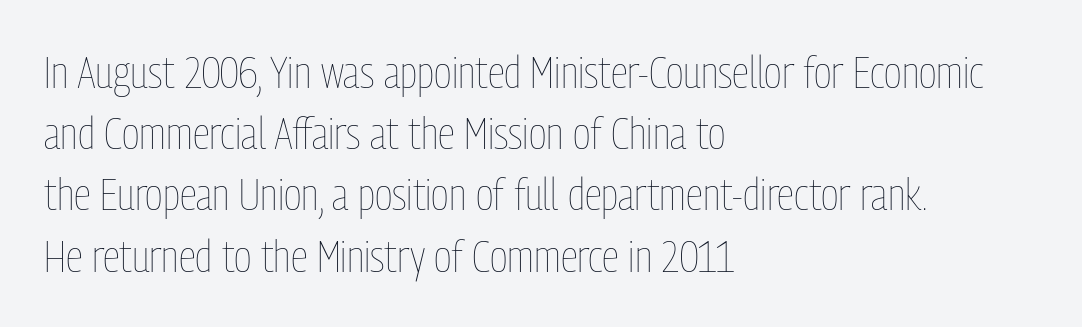
{"italic": "no", "bold": "no", "weight": "thin", "width": "condensed", "stroke_contrast": "low", "x_height": "medium", "monospaced": "no", "underline": "no", "align": "left", "line_spacing": "normal", "line_spacing_ratio": 1.36, "letter_spacing": "normal", "letter_spacing_em": 0.0, "glyph_px": 45}
